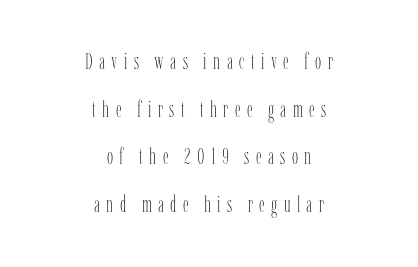
No word sits above an underline. Students, observe: this is what heavily led, spacious text looks like. Unlike italic type, these characters show no tilt at all. This rendering uses center alignment, leaving both contours irregular but symmetric. Think standard paragraph weight, or any step lighter than that. Is the letter spacing exaggerated? Yes — the characters are pushed far apart.
